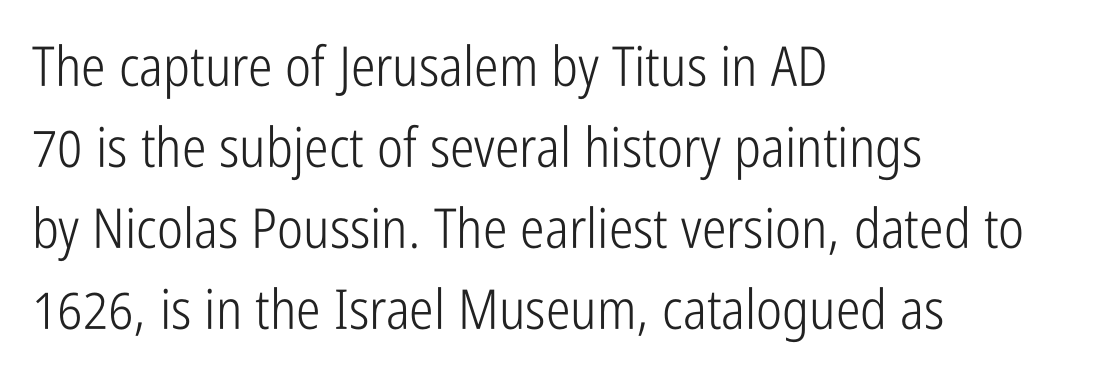
The zone under the glyphs is completely vacant. Is the type heavy? It reads as light-to-regular instead. The typeface chosen for these lines omits serifs. Tall strokes in this sample are plumb rather than angled. Visually the block forms a straight wall on the left and a jagged coastline on the right. Rows of type keep a routine distance in the vertical direction.
